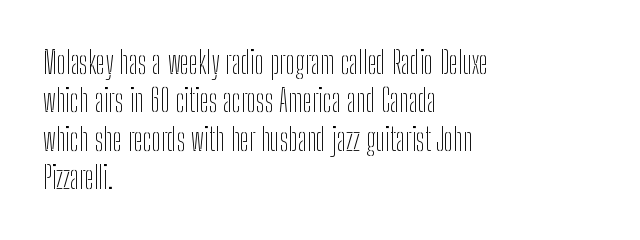
The image shows 31 px thin, condensed sans-serif type, upright; set left-aligned, line spacing 1.24x, normal letter spacing, not underlined; low stroke contrast and a medium x-height.
